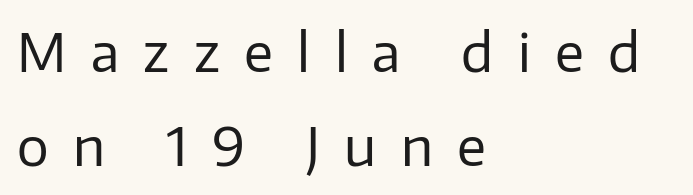
{"serif": "no", "italic": "no", "bold": "no", "weight": "regular", "width": "normal", "stroke_contrast": "low", "x_height": "medium", "monospaced": "no", "underline": "no", "align": "left", "line_spacing_ratio": 1.77, "letter_spacing": "wide", "letter_spacing_em": 0.46, "glyph_px": 53}
